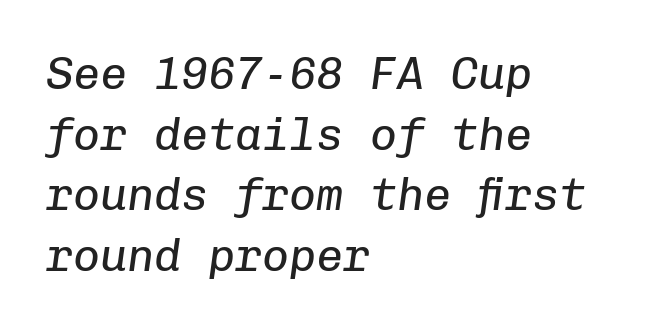
Q: Is the text bold? A: No.
Q: Is the text italic (slanted)? A: Yes, it leans right by about 8 degrees.
Q: Is the text underlined? A: No.
Q: How is the paragraph aligned? A: Left-aligned.
Q: Is the spacing between letters normal or unusually wide? A: Normal.
Q: Is the spacing between lines tight, normal or loose? A: Normal.
Q: Width (condensed, normal, or wide)? A: Normal.
Q: Stroke contrast? A: Low.
Q: x-height? A: Medium.
Q: Monospaced? A: Yes.
